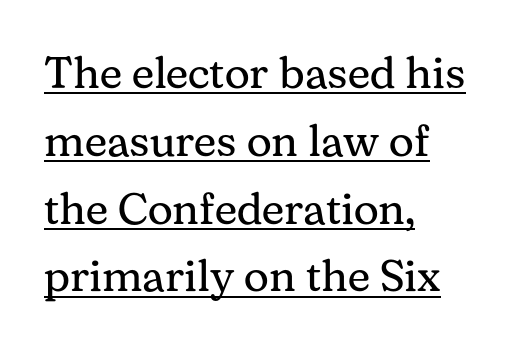
Q: Is the text bold? A: No.
Q: Is the text italic (slanted)? A: No, it is upright.
Q: Is the typeface a serif or a sans-serif typeface? A: Serif.
Q: Is the text underlined? A: Yes.
Q: How is the paragraph aligned? A: Left-aligned.
Q: Is the spacing between letters normal or unusually wide? A: Normal.
Q: Is the spacing between lines tight, normal or loose? A: Normal.
Q: Width (condensed, normal, or wide)? A: Normal.
Q: Stroke contrast? A: Medium.
Q: x-height? A: Medium.
Q: Monospaced? A: No.
